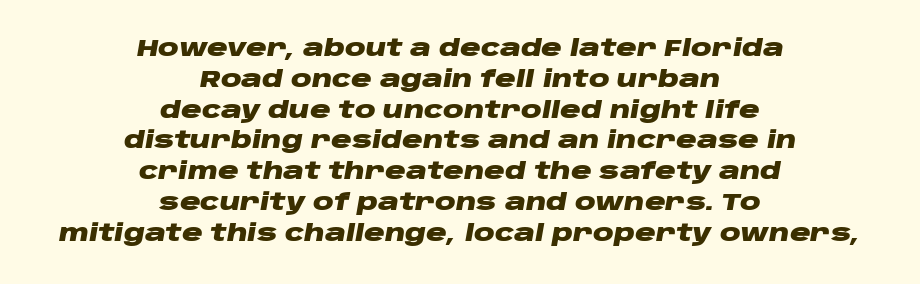
{"italic": "yes", "lean": "right", "slant_degrees": 10, "bold": "yes", "underline": "no", "align": "center", "line_spacing": "normal", "line_spacing_ratio": 1.34, "letter_spacing": "normal", "letter_spacing_em": 0.0, "glyph_px": 23}
